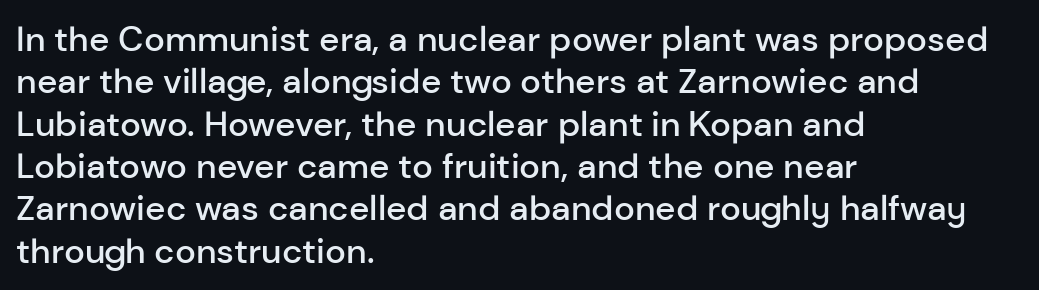
The foot of each line stays bare and open. Style check: upright. A student would call this left alignment; a typographer would say flush left, rag right. Serif or sans? Sans — the stroke terminals are bare.
